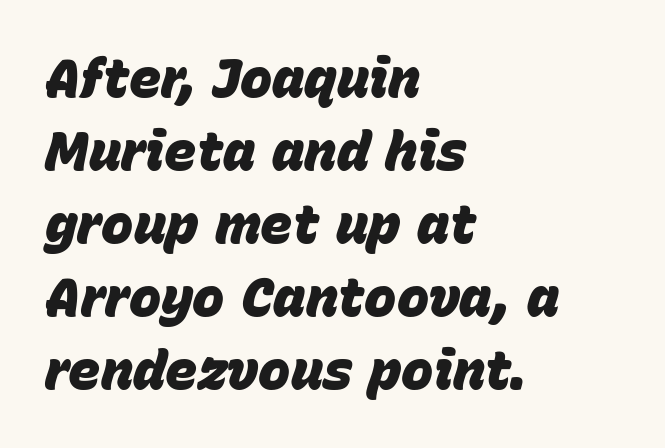
Horizontal alignment here is leftward, the default for most running prose. Spacing between characters is what you'd get straight out of the box. You could not count columns in this text — the font is proportionally spaced. The specimen reads as italic at a glance. The letters are bold, with thick, heavy strokes.
